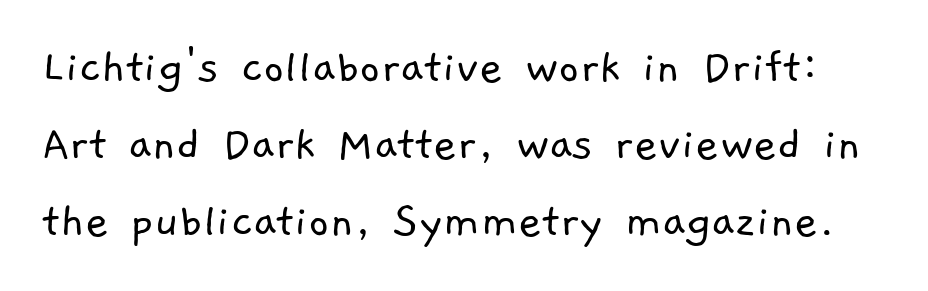
Q: Is the text bold? A: No.
Q: Is the typeface a serif or a sans-serif typeface? A: Sans-serif.
Q: Is the text underlined? A: No.
Q: Is the spacing between letters normal or unusually wide? A: Normal.
Q: Is the spacing between lines tight, normal or loose? A: Normal.
Q: Width (condensed, normal, or wide)? A: Normal.
Q: Stroke contrast? A: Low.
Q: x-height? A: Medium.
Q: Monospaced? A: No.
